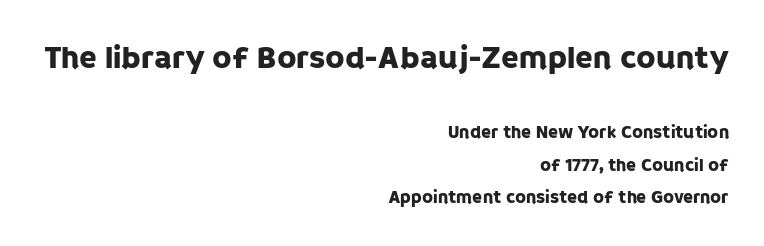
Q: Is the text italic (slanted)? A: No, it is upright.
Q: Is the typeface a serif or a sans-serif typeface? A: Sans-serif.
Q: Is the text underlined? A: No.
Q: How is the paragraph aligned? A: Right-aligned.
Q: Is the spacing between letters normal or unusually wide? A: Normal.
Q: Which block of text is set in a larger size, the first (top) or the second (bottom)? A: The first (top) one.
Q: Width (condensed, normal, or wide)? A: Normal.
Q: Stroke contrast? A: Low.
Q: x-height? A: Large.
Q: Monospaced? A: No.
